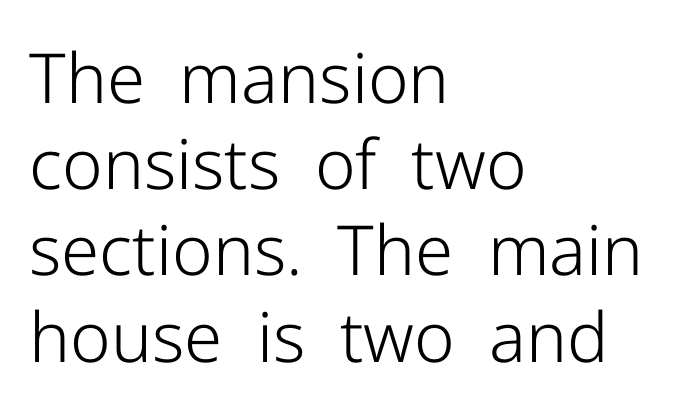
The image shows 69 px light sans-serif type, upright; set left-aligned, normal line spacing (1.25x), normal letter spacing, not underlined; low stroke contrast and a medium x-height.
